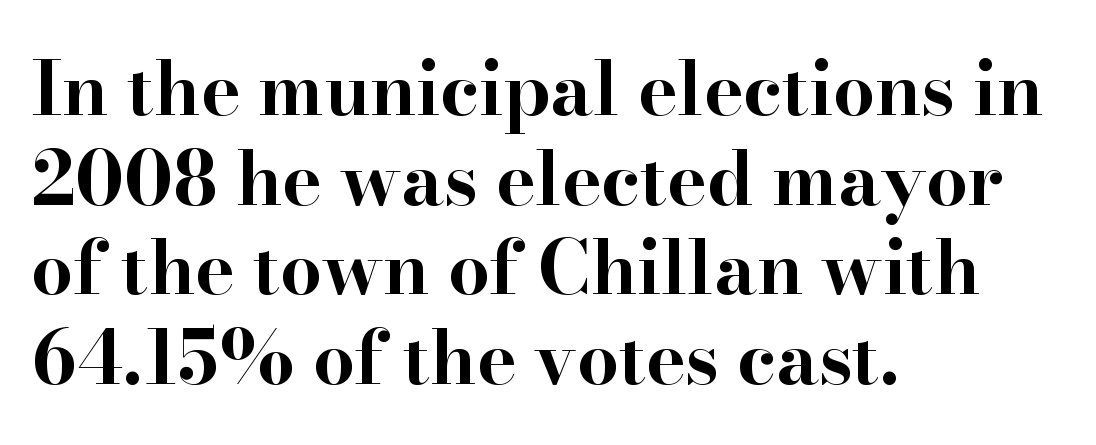
The image shows 74 px bold, wide serif type, upright; set left-aligned, line spacing 1.21x, normal letter spacing, not underlined; high stroke contrast and a small x-height.
